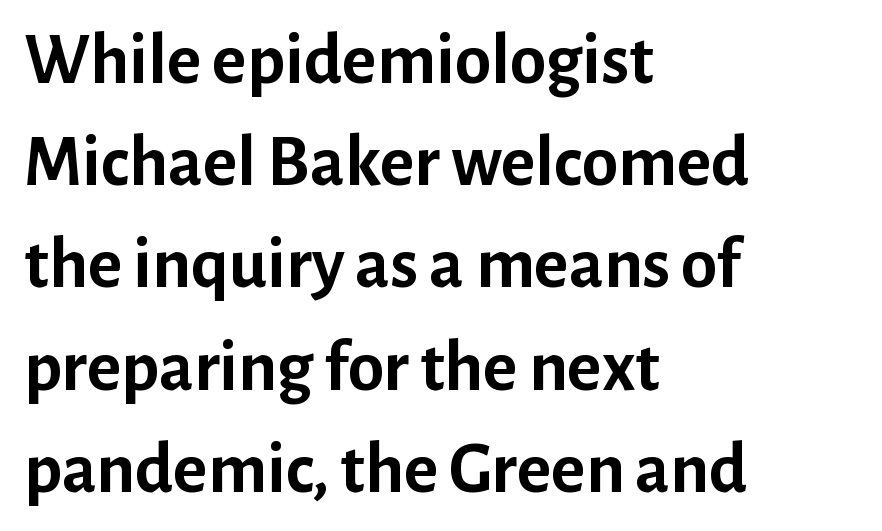
Q: Is the text bold? A: Yes.
Q: Is the text italic (slanted)? A: No, it is upright.
Q: Is the typeface a serif or a sans-serif typeface? A: Sans-serif.
Q: Is the text underlined? A: No.
Q: How is the paragraph aligned? A: Left-aligned.
Q: Is the spacing between letters normal or unusually wide? A: Normal.
Q: Is the spacing between lines tight, normal or loose? A: Normal.
Q: Width (condensed, normal, or wide)? A: Normal.
Q: Stroke contrast? A: Low.
Q: x-height? A: Medium.
Q: Monospaced? A: No.
